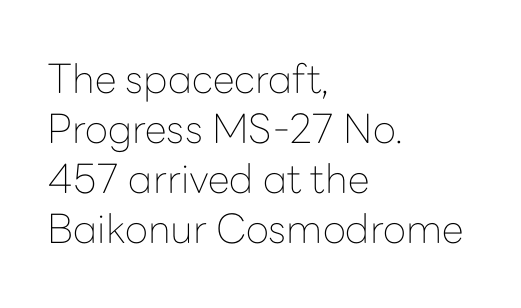
The image shows 40 px thin sans-serif type, upright; set left-aligned, normal line spacing (1.25x), normal letter spacing, not underlined; low stroke contrast and a medium x-height.
